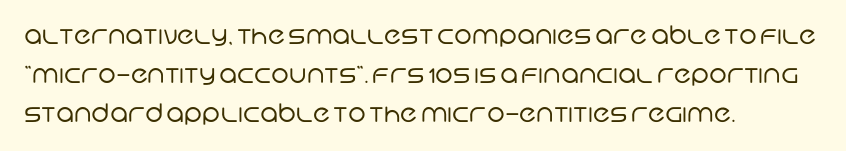
The image shows 25 px text type; set left-aligned, normal line spacing (1.56x), normal letter spacing, not underlined.
